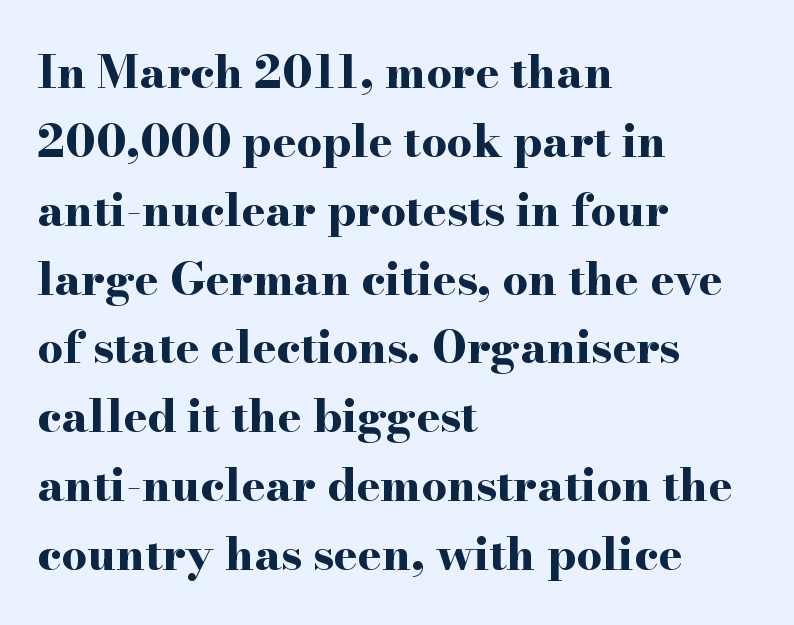
{"serif": "yes", "italic": "no", "bold": "yes", "weight": "bold", "width": "wide", "stroke_contrast": "high", "x_height": "small", "monospaced": "no", "underline": "no", "align": "left", "line_spacing": "normal", "line_spacing_ratio": 1.53, "letter_spacing": "normal", "letter_spacing_em": 0.0, "glyph_px": 45}
